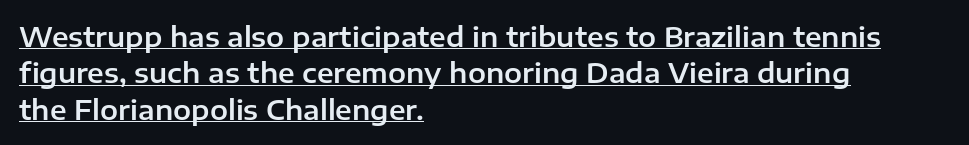
The lines are quadded left. If you drew a line through each stem, it would be perfectly vertical. Compared with typical body copy, the letter spacing here is the same. Vertically, the passage feels balanced, rows spaced as you'd expect.
